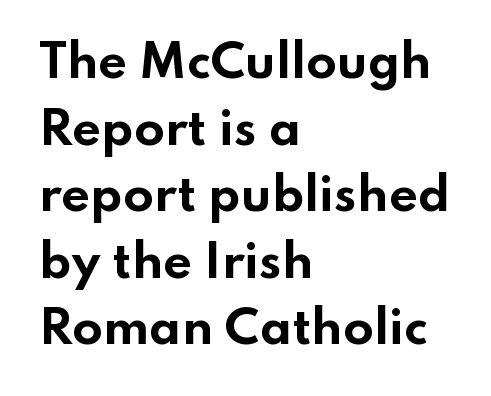
{"serif": "no", "italic": "no", "bold": "yes", "weight": "bold", "width": "wide", "stroke_contrast": "low", "x_height": "small", "monospaced": "no", "underline": "no", "align": "left", "line_spacing": "normal", "line_spacing_ratio": 1.48, "letter_spacing": "normal", "letter_spacing_em": 0.0, "glyph_px": 45}
